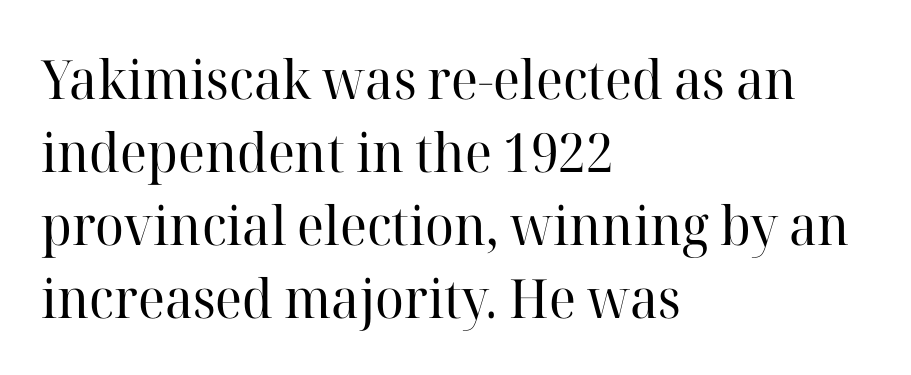
Letterform terminals end in serifs throughout the passage. The font is comparable to plain body text, perhaps lighter. The gap between lines stays unmarked. Line beginnings align vertically; line endings do not.
